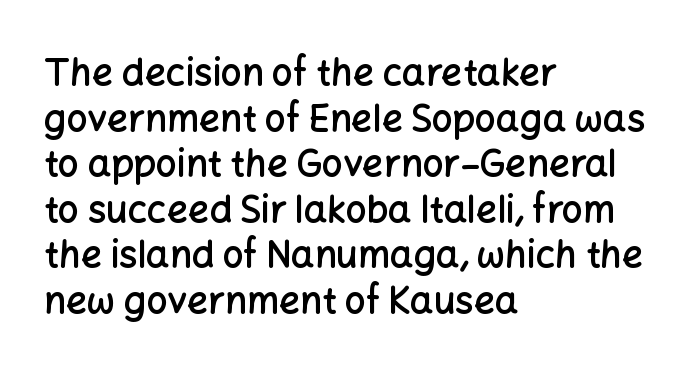
Q: Is the text bold? A: Semi-bold.
Q: Is the text italic (slanted)? A: No, it is upright.
Q: Is the typeface a serif or a sans-serif typeface? A: Sans-serif.
Q: Is the text underlined? A: No.
Q: How is the paragraph aligned? A: Left-aligned.
Q: Is the spacing between letters normal or unusually wide? A: Normal.
Q: Width (condensed, normal, or wide)? A: Normal.
Q: Stroke contrast? A: Low.
Q: x-height? A: Medium.
Q: Monospaced? A: No.
